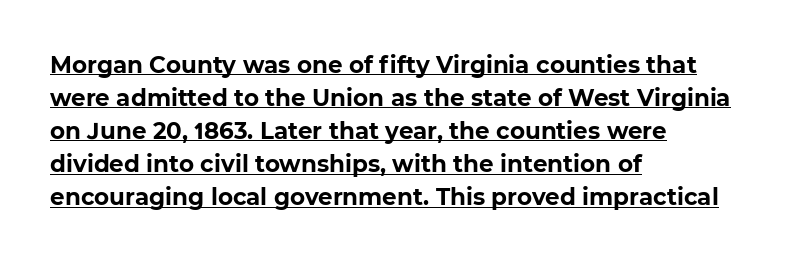
{"bold": "yes", "underline": "yes", "align": "left", "line_spacing": "normal", "line_spacing_ratio": 1.44, "letter_spacing": "normal", "letter_spacing_em": 0.0, "glyph_px": 23}
